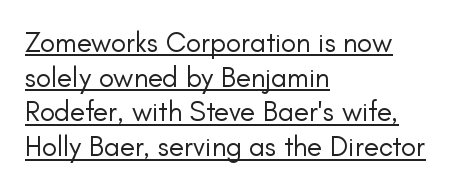
The image shows 28 px regular-weight sans-serif type, upright; set left-aligned, line spacing 1.24x, normal letter spacing, underlined; low stroke contrast and a small x-height.
